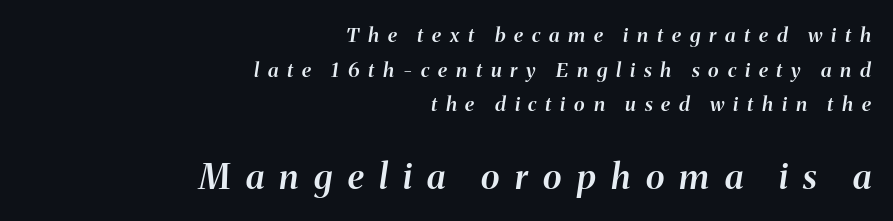
Q: Is the text bold? A: Semi-bold.
Q: Is the text italic (slanted)? A: Yes, it leans right by about 8 degrees.
Q: Is the text underlined? A: No.
Q: How is the paragraph aligned? A: Right-aligned.
Q: Is the spacing between letters normal or unusually wide? A: Unusually wide.
Q: Which block of text is set in a larger size, the first (top) or the second (bottom)? A: The second (bottom) one.
Q: Width (condensed, normal, or wide)? A: Normal.
Q: Stroke contrast? A: Medium.
Q: x-height? A: Medium.
Q: Monospaced? A: No.
